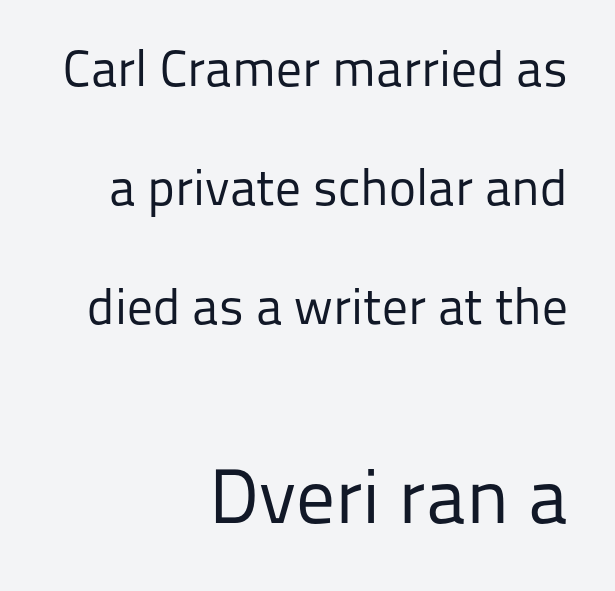
Words float on clear page, feet unadorned. Spacing verdict: proportional, widths tailored to each character. Leftover space on each line is placed entirely before the opening word. These lines are composed in type without serifs. If you measured baseline to baseline, you'd find a long distance. Block two is the big one; block one sits smaller above it.
